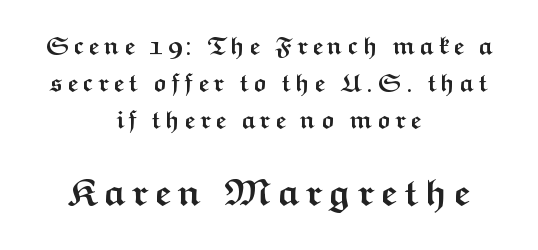
Q: Is the text bold? A: Yes.
Q: Is the text italic (slanted)? A: No, it is upright.
Q: Is the typeface a serif or a sans-serif typeface? A: Sans-serif.
Q: Is the text underlined? A: No.
Q: How is the paragraph aligned? A: Centered.
Q: Is the spacing between lines tight, normal or loose? A: Normal.
Q: Which block of text is set in a larger size, the first (top) or the second (bottom)? A: The second (bottom) one.
Q: Width (condensed, normal, or wide)? A: Wide.
Q: Stroke contrast? A: Medium.
Q: x-height? A: Medium.
Q: Monospaced? A: No.
